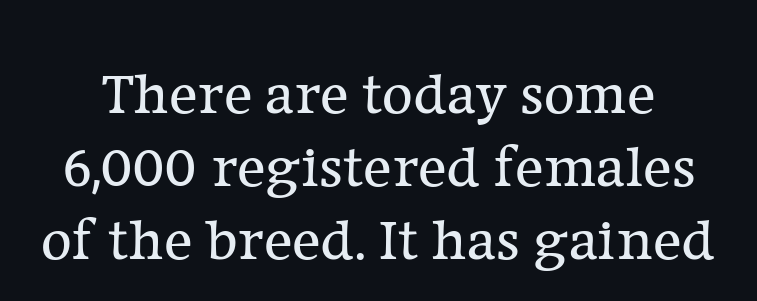
Q: Is the text bold? A: No.
Q: Is the text italic (slanted)? A: No, it is upright.
Q: Is the typeface a serif or a sans-serif typeface? A: Serif.
Q: Is the text underlined? A: No.
Q: Is the spacing between letters normal or unusually wide? A: Normal.
Q: Width (condensed, normal, or wide)? A: Normal.
Q: Stroke contrast? A: Low.
Q: x-height? A: Medium.
Q: Monospaced? A: No.
